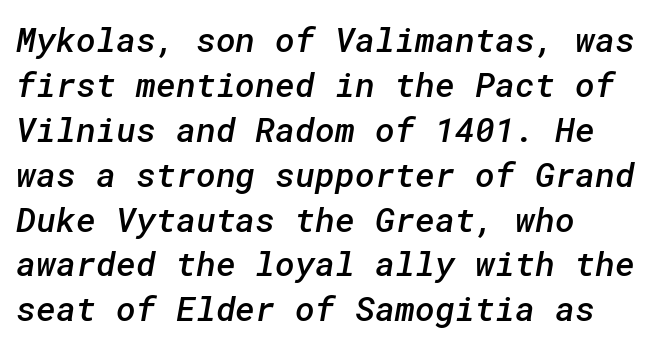
{"serif": "no", "bold": "semi", "weight": "semibold", "width": "normal", "stroke_contrast": "low", "x_height": "medium", "underline": "no", "align": "left", "line_spacing": "normal", "line_spacing_ratio": 1.32, "letter_spacing": "normal", "letter_spacing_em": 0.0, "glyph_px": 34}
